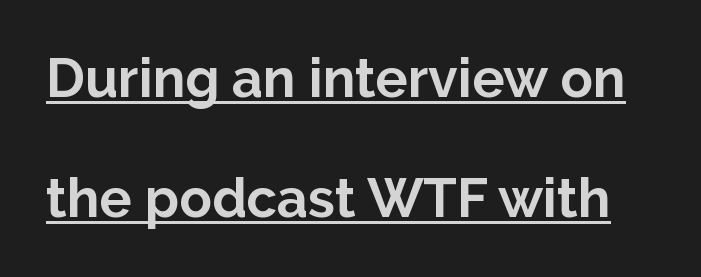
Q: Is the text bold? A: Yes.
Q: Is the text italic (slanted)? A: No, it is upright.
Q: Is the typeface a serif or a sans-serif typeface? A: Sans-serif.
Q: Is the text underlined? A: Yes.
Q: Is the spacing between letters normal or unusually wide? A: Normal.
Q: Is the spacing between lines tight, normal or loose? A: Loose.
Q: Width (condensed, normal, or wide)? A: Normal.
Q: Stroke contrast? A: Low.
Q: x-height? A: Medium.
Q: Monospaced? A: No.
